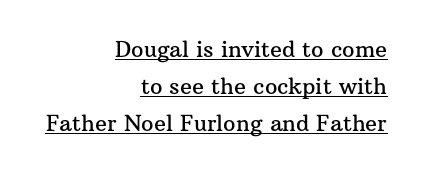
The image shows 22 px text type, upright; set right-aligned, normal line spacing (1.69x), normal letter spacing, underlined.
